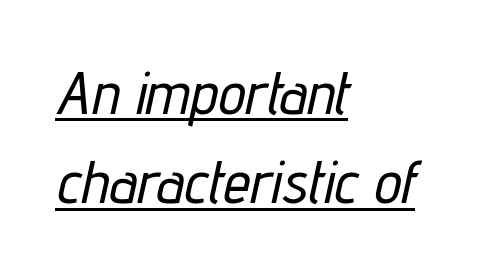
Q: Is the text italic (slanted)? A: Yes, it leans right by about 12 degrees.
Q: Is the text underlined? A: Yes.
Q: How is the paragraph aligned? A: Left-aligned.
Q: Is the spacing between letters normal or unusually wide? A: Normal.
Q: Is the spacing between lines tight, normal or loose? A: Normal.
Q: Width (condensed, normal, or wide)? A: Condensed.
Q: Stroke contrast? A: Low.
Q: x-height? A: Medium.
Q: Monospaced? A: No.
